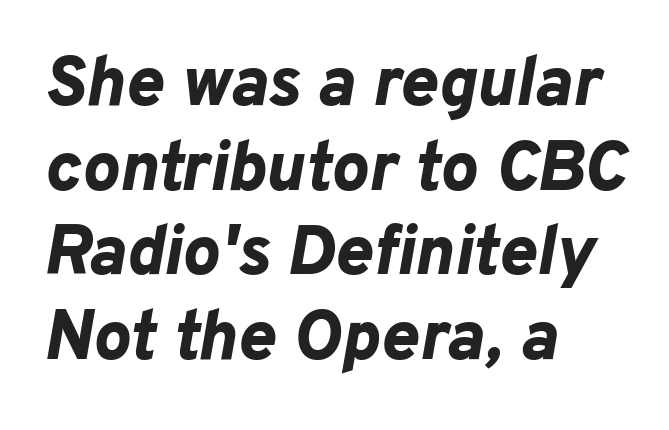
{"italic": "yes", "lean": "right", "slant_degrees": 10, "bold": "yes", "weight": "bold", "width": "normal", "stroke_contrast": "low", "x_height": "medium", "monospaced": "no", "underline": "no", "align": "left", "line_spacing_ratio": 1.21, "letter_spacing": "normal", "letter_spacing_em": 0.0, "glyph_px": 70}
